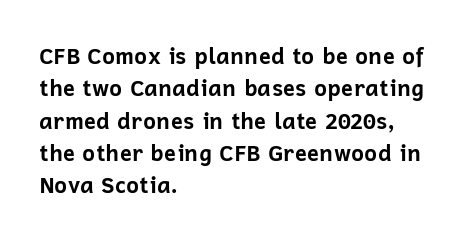
This block has exactly the height ordinary leading produces. A roman cut, with each character standing at attention. Typesetter's note: full bold, strokes at maximum text heaviness. The rendering anchors every line to the left-hand side.
